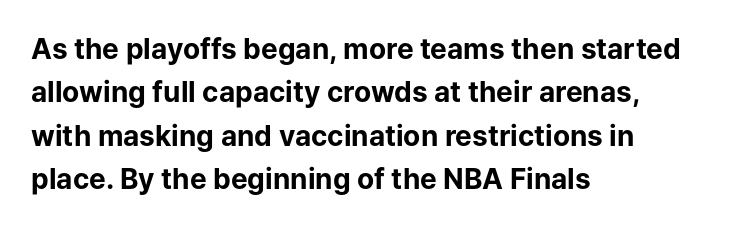
The image shows 28 px bold sans-serif type, upright; set left-aligned, normal line spacing (1.55x), normal letter spacing, not underlined; low stroke contrast and a medium x-height.
